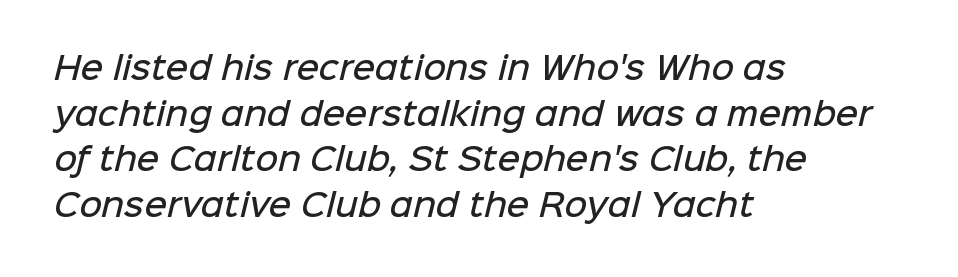
{"serif": "no", "bold": "semi", "weight": "semibold", "width": "normal", "stroke_contrast": "low", "x_height": "medium", "monospaced": "no", "underline": "no", "align": "left", "line_spacing": "normal", "line_spacing_ratio": 1.47, "letter_spacing": "normal", "letter_spacing_em": 0.0, "glyph_px": 31}
